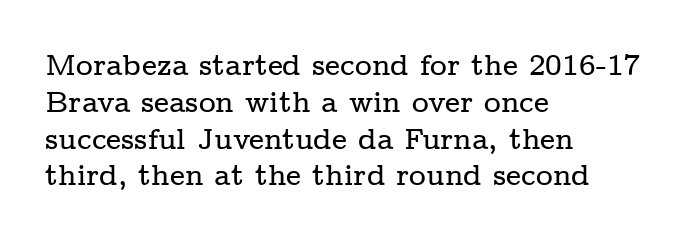
Does the lettering tilt? It doesn't — this is upright. The rendering uses natural spacing where letterforms have individual widths. You could call the tracking neutral — neither tight nor loose. The foot of each line stays bare and open. Observe the serifs anchoring each vertical stroke in this sample.
